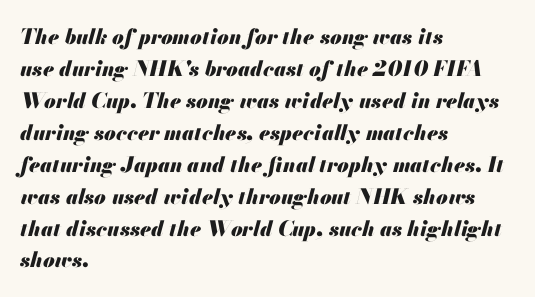
{"italic": "yes", "lean": "right", "slant_degrees": 13, "bold": "yes", "underline": "no", "align": "left", "line_spacing": "normal", "line_spacing_ratio": 1.52, "letter_spacing": "normal", "letter_spacing_em": 0.0, "glyph_px": 21}
